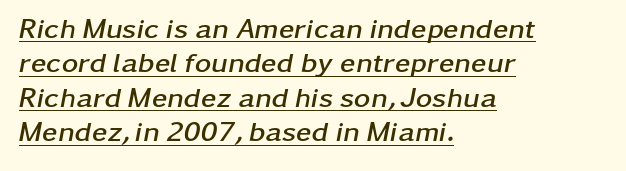
{"italic": "yes", "lean": "right", "slant_degrees": 11, "bold": "yes", "weight": "semibold", "width": "wide", "stroke_contrast": "low", "x_height": "medium", "monospaced": "no", "underline": "yes", "align": "left", "line_spacing_ratio": 1.23, "letter_spacing": "normal", "letter_spacing_em": 0.0, "glyph_px": 28}
